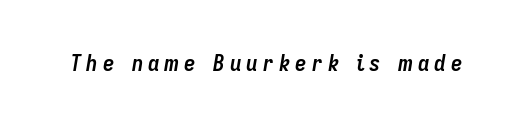
The image shows 23 px bold type, italic (leaning right); set unusually wide letter spacing (+0.21 em), not underlined.
